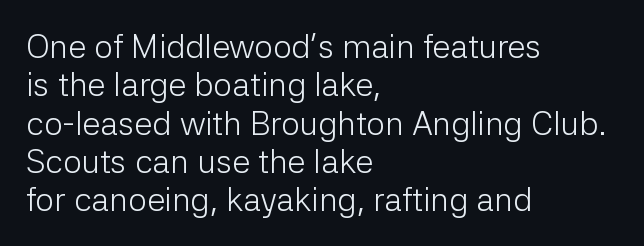
Q: Is the text bold? A: No.
Q: Is the text italic (slanted)? A: No, it is upright.
Q: Is the typeface a serif or a sans-serif typeface? A: Sans-serif.
Q: Is the text underlined? A: No.
Q: How is the paragraph aligned? A: Left-aligned.
Q: Is the spacing between letters normal or unusually wide? A: Normal.
Q: Width (condensed, normal, or wide)? A: Normal.
Q: Stroke contrast? A: Low.
Q: x-height? A: Medium.
Q: Monospaced? A: No.
